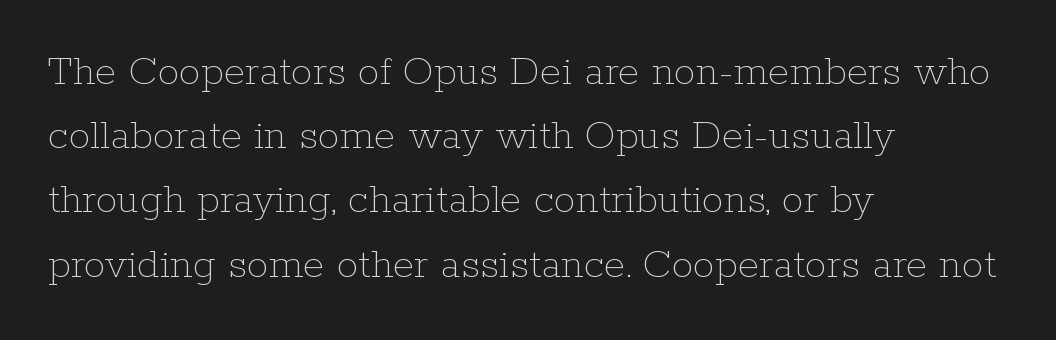
Q: Is the text bold? A: No.
Q: Is the text italic (slanted)? A: No, it is upright.
Q: Is the text underlined? A: No.
Q: How is the paragraph aligned? A: Left-aligned.
Q: Is the spacing between letters normal or unusually wide? A: Normal.
Q: Is the spacing between lines tight, normal or loose? A: Normal.
Q: Width (condensed, normal, or wide)? A: Normal.
Q: Stroke contrast? A: Low.
Q: x-height? A: Medium.
Q: Monospaced? A: No.
